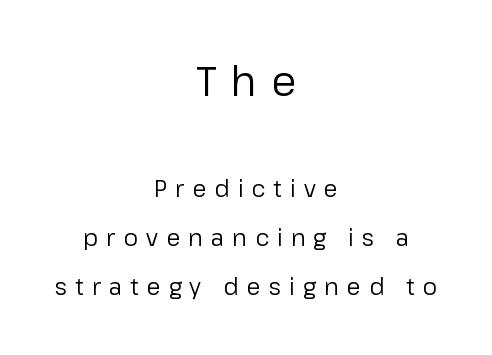
The type sits square on the baseline with zero lean. The tracking reads as deliberately expanded to a designer's eye. The face used here is proportionally spaced, like ordinary book or web type. Unmarked baselines from the first word to the last.
